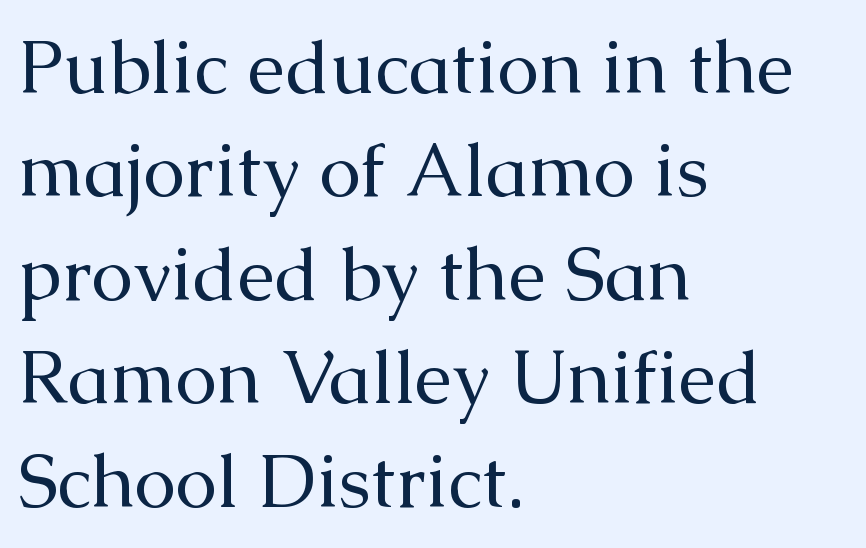
Q: Is the text bold? A: No.
Q: Is the text italic (slanted)? A: No, it is upright.
Q: Is the typeface a serif or a sans-serif typeface? A: Serif.
Q: Is the text underlined? A: No.
Q: How is the paragraph aligned? A: Left-aligned.
Q: Is the spacing between letters normal or unusually wide? A: Normal.
Q: Is the spacing between lines tight, normal or loose? A: Normal.
Q: Width (condensed, normal, or wide)? A: Normal.
Q: Stroke contrast? A: Medium.
Q: x-height? A: Medium.
Q: Monospaced? A: No.
